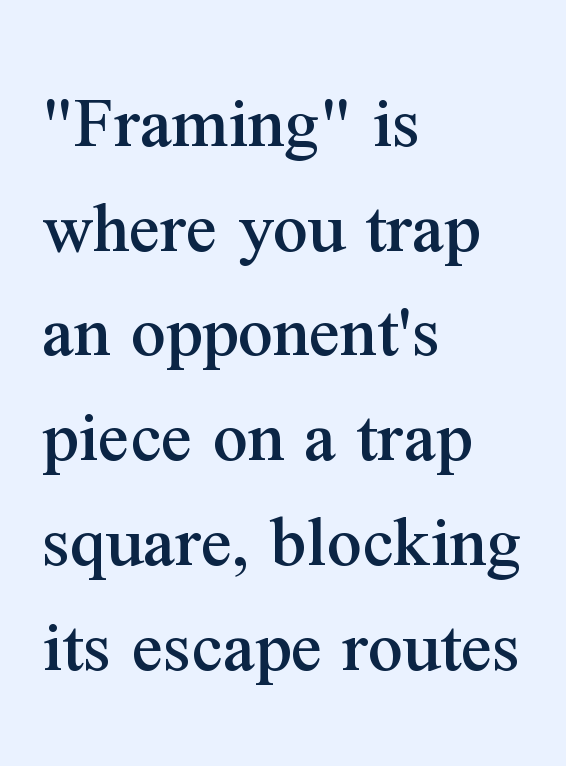
{"serif": "yes", "italic": "no", "width": "normal", "stroke_contrast": "medium", "x_height": "medium", "monospaced": "no", "underline": "no", "align": "left", "line_spacing": "normal", "line_spacing_ratio": 1.36, "letter_spacing": "normal", "letter_spacing_em": 0.0, "glyph_px": 77}
